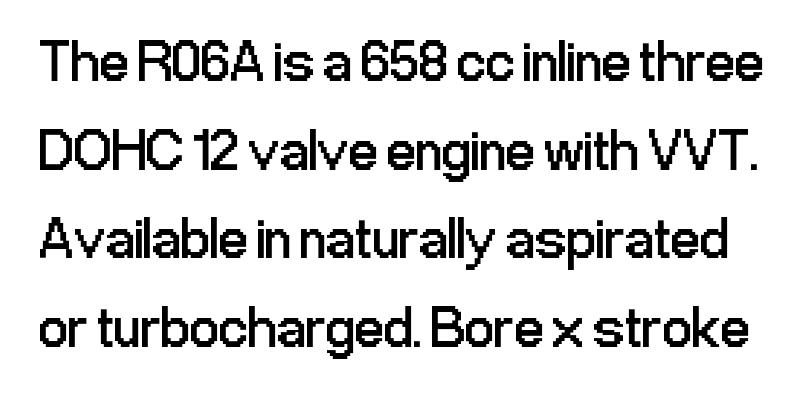
Spacing verdict: proportional, widths tailored to each character. No extra ink here — the face is not bold. The baseline area is clear. Does the leading feel generous? No, just average. Is this a sans? Yes — the strokes have no serifs.
